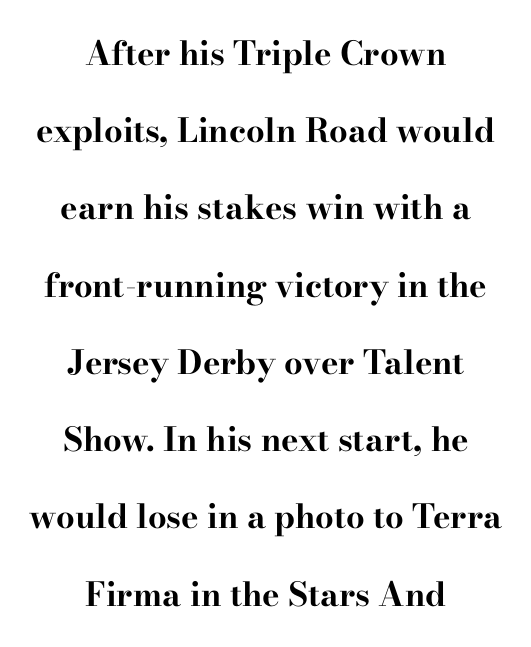
Note the varied advance widths — an 'i' is clearly narrower than an 'm'. The lines are spread far apart with generous leading. In terms of letterform style, serifs are clearly present. If you drew a line through each stem, it would be perfectly vertical.
